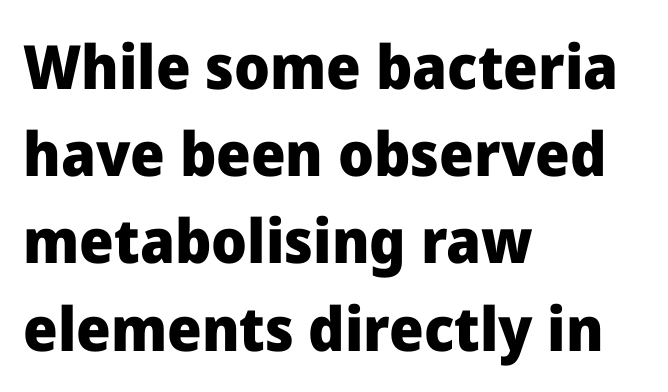
Q: Is the text bold? A: Yes.
Q: Is the text italic (slanted)? A: No, it is upright.
Q: Is the typeface a serif or a sans-serif typeface? A: Sans-serif.
Q: Is the text underlined? A: No.
Q: How is the paragraph aligned? A: Left-aligned.
Q: Is the spacing between letters normal or unusually wide? A: Normal.
Q: Is the spacing between lines tight, normal or loose? A: Normal.
Q: Width (condensed, normal, or wide)? A: Normal.
Q: Stroke contrast? A: Low.
Q: x-height? A: Medium.
Q: Monospaced? A: No.
